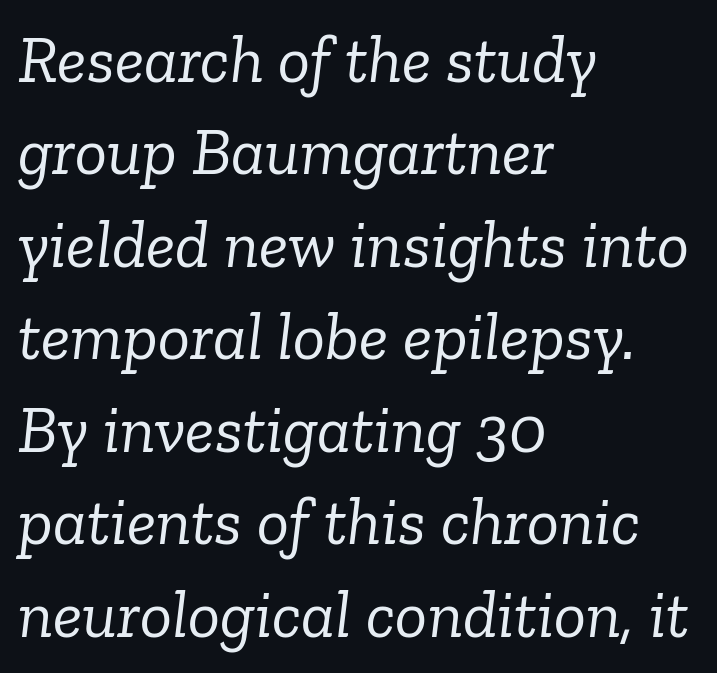
The image shows 67 px light serif type, italic (leaning right); set left-aligned, normal line spacing (1.38x), normal letter spacing, not underlined; low stroke contrast and a medium x-height.
